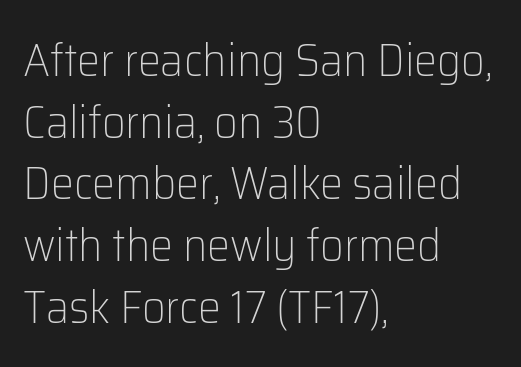
{"serif": "no", "italic": "no", "bold": "no", "weight": "light", "width": "normal", "stroke_contrast": "low", "x_height": "medium", "monospaced": "no", "underline": "no", "align": "left", "line_spacing": "normal", "line_spacing_ratio": 1.34, "letter_spacing": "normal", "letter_spacing_em": 0.0, "glyph_px": 46}
